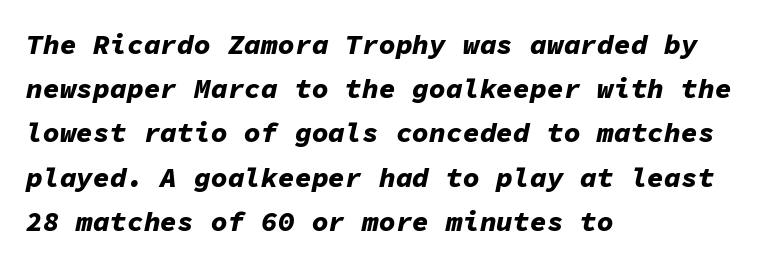
{"italic": "yes", "lean": "right", "slant_degrees": 11, "bold": "yes", "weight": "bold", "width": "normal", "stroke_contrast": "low", "x_height": "medium", "monospaced": "yes", "underline": "no", "align": "left", "line_spacing": "normal", "line_spacing_ratio": 1.58, "letter_spacing": "normal", "letter_spacing_em": 0.0, "glyph_px": 28}
